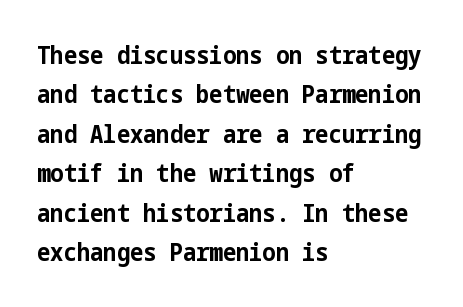
{"italic": "no", "bold": "yes", "underline": "no", "align": "left", "line_spacing": "normal", "line_spacing_ratio": 1.58, "letter_spacing": "normal", "letter_spacing_em": 0.0, "glyph_px": 25}
